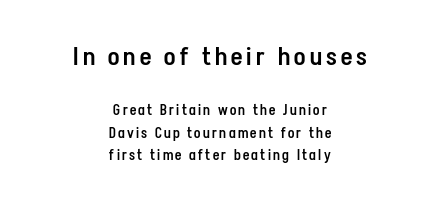
{"italic": "no", "bold": "semi", "underline": "no", "align": "center", "line_spacing": "normal", "line_spacing_ratio": 1.61, "larger_block": "first", "size_ratio": 1.79, "glyph_px": 25}
